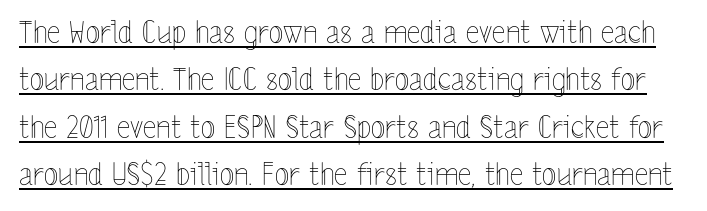
Designer's note — italics off, roman on. A continuous stroke trails under the words, as in a hyperlink. Is the letter spacing exaggerated? No — it looks like the ordinary default. Do the characters align in a grid? No, the font is proportional.
